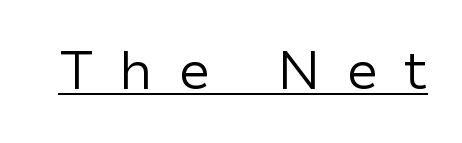
Q: Is the text bold? A: No.
Q: Is the text italic (slanted)? A: No, it is upright.
Q: Is the typeface a serif or a sans-serif typeface? A: Sans-serif.
Q: Is the text underlined? A: Yes.
Q: Is the spacing between letters normal or unusually wide? A: Unusually wide.
Q: Width (condensed, normal, or wide)? A: Normal.
Q: Stroke contrast? A: Low.
Q: x-height? A: Medium.
Q: Monospaced? A: No.
